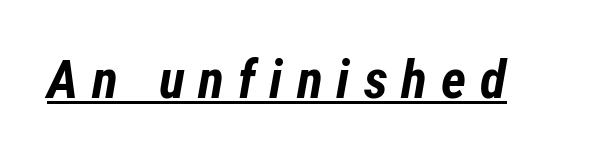
The text carries the slant typical of an italic or oblique font. This sample has the flowing, uneven cadence of proportional lettering. The words here are underlined. These words are printed bold, with thick strokes throughout. This rendering widens character spacing well past its baseline value.
